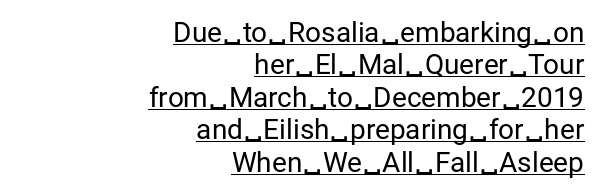
Q: Is the text bold? A: No.
Q: Is the text italic (slanted)? A: No, it is upright.
Q: Is the typeface a serif or a sans-serif typeface? A: Sans-serif.
Q: Is the text underlined? A: Yes.
Q: How is the paragraph aligned? A: Right-aligned.
Q: Is the spacing between letters normal or unusually wide? A: Normal.
Q: Width (condensed, normal, or wide)? A: Normal.
Q: Stroke contrast? A: Low.
Q: x-height? A: Medium.
Q: Monospaced? A: No.
